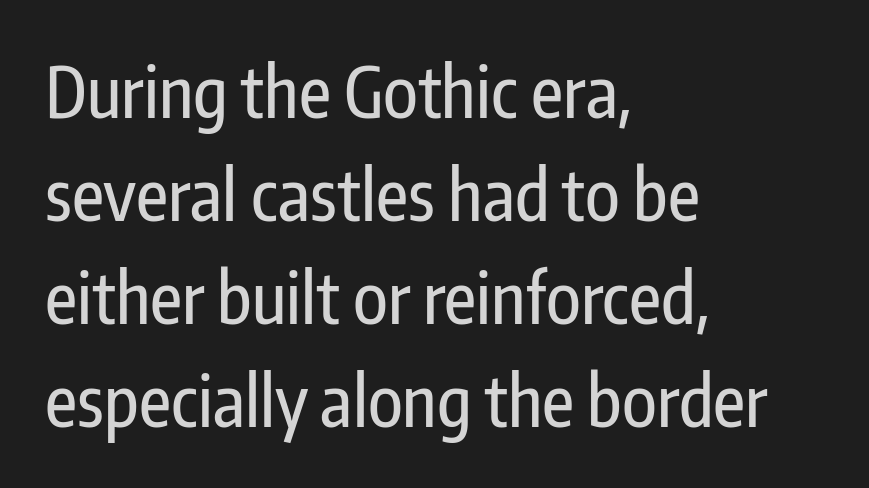
Q: Is the text italic (slanted)? A: No, it is upright.
Q: Is the typeface a serif or a sans-serif typeface? A: Sans-serif.
Q: Is the text underlined? A: No.
Q: How is the paragraph aligned? A: Left-aligned.
Q: Is the spacing between letters normal or unusually wide? A: Normal.
Q: Is the spacing between lines tight, normal or loose? A: Normal.
Q: Width (condensed, normal, or wide)? A: Condensed.
Q: Stroke contrast? A: Low.
Q: x-height? A: Medium.
Q: Monospaced? A: No.
